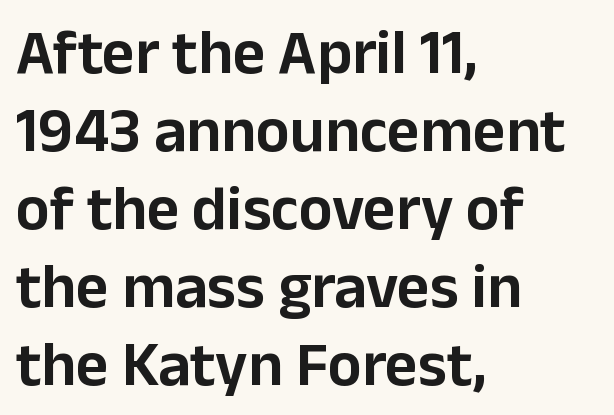
Q: Is the text italic (slanted)? A: No, it is upright.
Q: Is the typeface a serif or a sans-serif typeface? A: Sans-serif.
Q: Is the text underlined? A: No.
Q: How is the paragraph aligned? A: Left-aligned.
Q: Is the spacing between letters normal or unusually wide? A: Normal.
Q: Width (condensed, normal, or wide)? A: Normal.
Q: Stroke contrast? A: Low.
Q: x-height? A: Medium.
Q: Monospaced? A: No.
